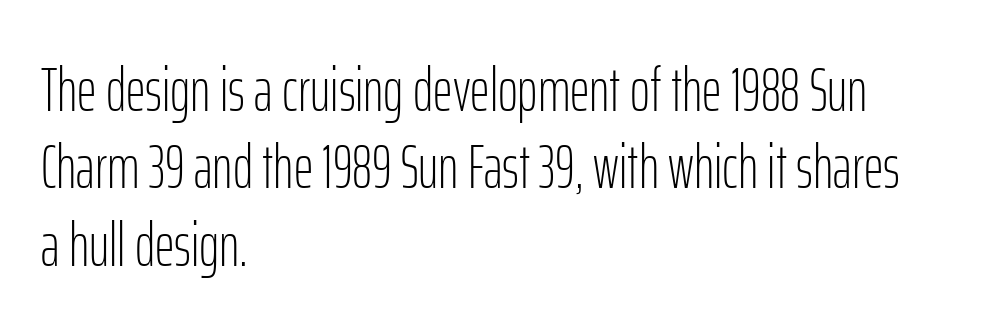
The image shows 61 px light, condensed sans-serif type, upright; set left-aligned, normal line spacing (1.27x), normal letter spacing, not underlined; low stroke contrast and a medium x-height.
